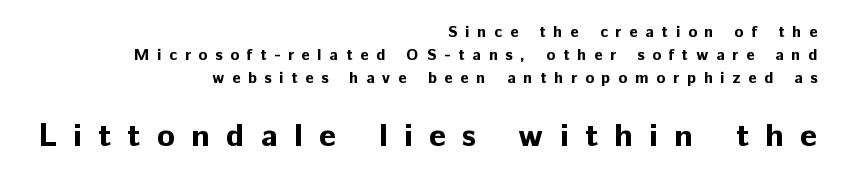
{"serif": "no", "italic": "no", "bold": "yes", "weight": "bold", "width": "normal", "stroke_contrast": "low", "x_height": "medium", "monospaced": "no", "underline": "no", "align": "right", "line_spacing": "normal", "line_spacing_ratio": 1.43, "letter_spacing": "wide", "letter_spacing_em": 0.49, "larger_block": "second", "size_ratio": 2.06, "glyph_px": 33}
